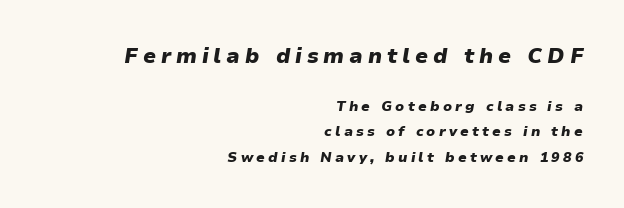
{"italic": "yes", "lean": "right", "slant_degrees": 9, "bold": "yes", "underline": "no", "align": "right", "line_spacing_ratio": 1.82, "letter_spacing": "wide", "letter_spacing_em": 0.23, "larger_block": "first", "size_ratio": 1.5, "glyph_px": 21}
